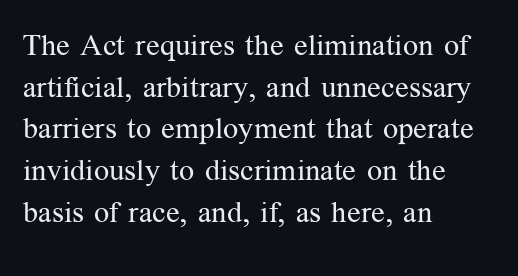
Regular leading. The rendering uses natural spacing where letterforms have individual widths. The font family rendered here belongs to the serif group. Letters rest on an invisible, unmarked baseline. Heft: none added — not bold. Italic? Not at all — the glyphs are vertical.
